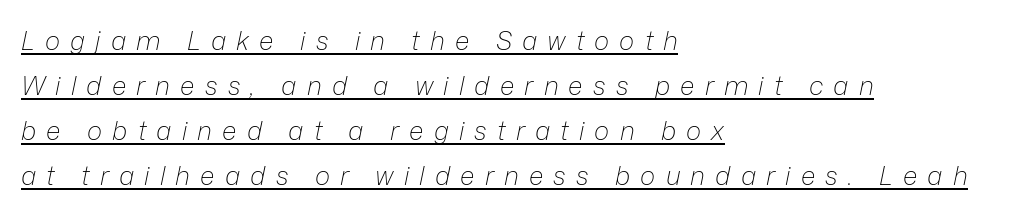
Q: Is the text bold? A: No.
Q: Is the text italic (slanted)? A: Yes, it leans right by about 12 degrees.
Q: Is the text underlined? A: Yes.
Q: How is the paragraph aligned? A: Left-aligned.
Q: Is the spacing between letters normal or unusually wide? A: Unusually wide.
